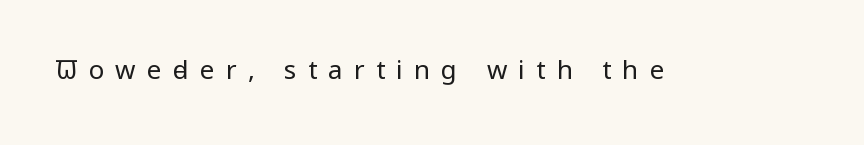
Q: Is the text bold? A: No.
Q: Is the text italic (slanted)? A: No, it is upright.
Q: Is the text underlined? A: No.
Q: Is the spacing between letters normal or unusually wide? A: Unusually wide.
